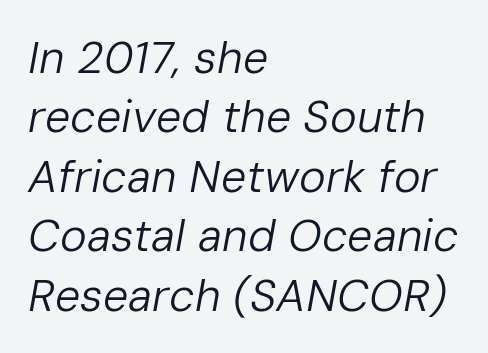
{"italic": "yes", "lean": "right", "slant_degrees": 10, "bold": "no", "weight": "regular", "width": "normal", "stroke_contrast": "low", "x_height": "medium", "monospaced": "no", "underline": "no", "align": "left", "line_spacing": "normal", "line_spacing_ratio": 1.32, "letter_spacing": "normal", "letter_spacing_em": 0.0, "glyph_px": 45}
